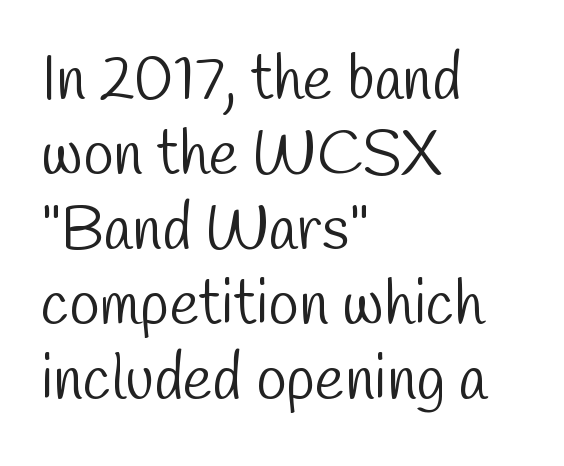
The image shows 62 px light, condensed sans-serif type; set left-aligned, line spacing 1.21x, normal letter spacing, not underlined; low stroke contrast and a medium x-height.
